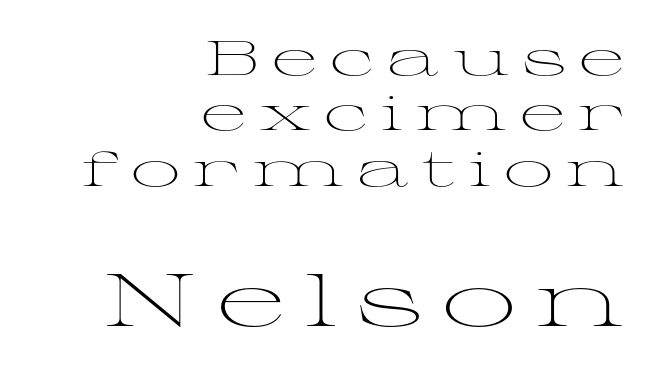
The space directly below the letters is spotless. Each stroke keeps to a modest, everyday thickness or less. The letters carry serifs — small finishing strokes at the ends of their stems. The rendering enlarges the type as you move from the upper chunk to the lower. Note the varied advance widths — an 'i' is clearly narrower than an 'm'.
